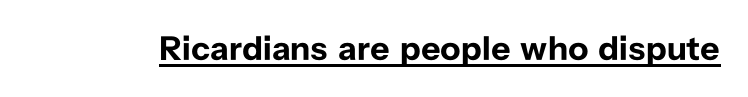
The image shows 34 px bold sans-serif type, upright; set normal letter spacing, underlined; low stroke contrast and a medium x-height.
